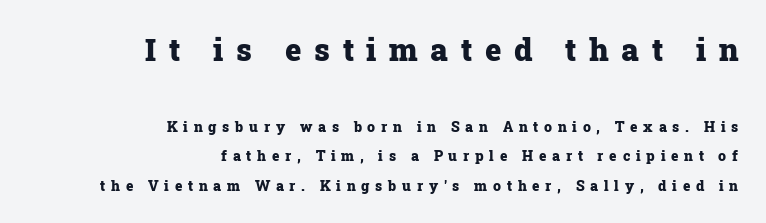
{"serif": "yes", "italic": "no", "bold": "yes", "weight": "heavy", "width": "normal", "stroke_contrast": "low", "x_height": "medium", "monospaced": "no", "underline": "no", "align": "right", "line_spacing": "loose", "line_spacing_ratio": 2.08, "letter_spacing": "wide", "letter_spacing_em": 0.41, "larger_block": "first", "size_ratio": 2.21, "glyph_px": 31}
